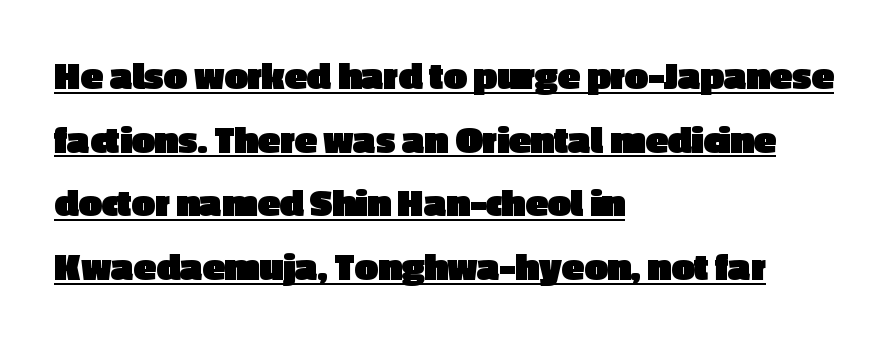
How are the letters spaced? Ordinarily, with no added tracking. A typesetter would call this leading conventional body-copy spacing. The rendering anchors every line to the left-hand side. The sample's only ornament is a line tracing under the words.
